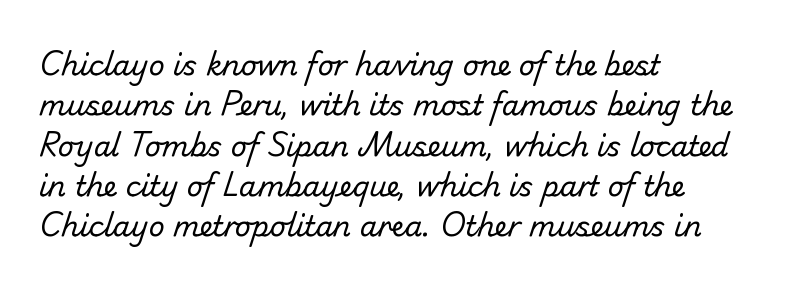
{"serif": "no", "bold": "no", "weight": "regular", "width": "normal", "stroke_contrast": "low", "x_height": "small", "monospaced": "no", "underline": "no", "align": "left", "line_spacing": "normal", "line_spacing_ratio": 1.44, "letter_spacing": "normal", "letter_spacing_em": 0.0, "glyph_px": 28}
